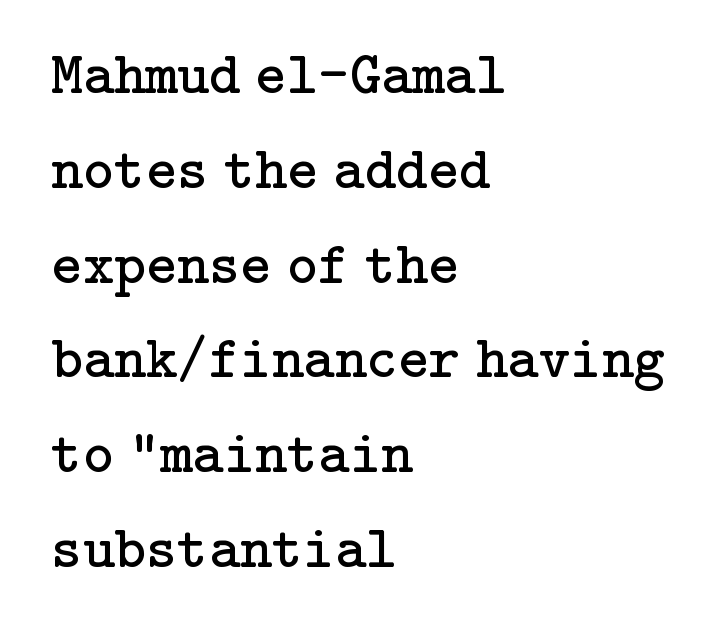
The strip under each line holds only bare page. Rendered with straight, roman letterforms. The lines sit at an ordinary, default distance from one another. Classification — serif. Vertical stems look standard width or narrower in stroke. The rag falls on the right side of this text block.
